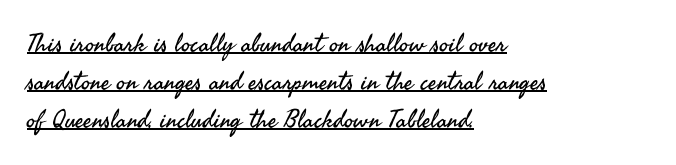
Q: Is the text bold? A: No.
Q: Is the text italic (slanted)? A: Yes.
Q: Is the text underlined? A: Yes.
Q: How is the paragraph aligned? A: Left-aligned.
Q: Is the spacing between letters normal or unusually wide? A: Normal.
Q: Is the spacing between lines tight, normal or loose? A: Normal.
